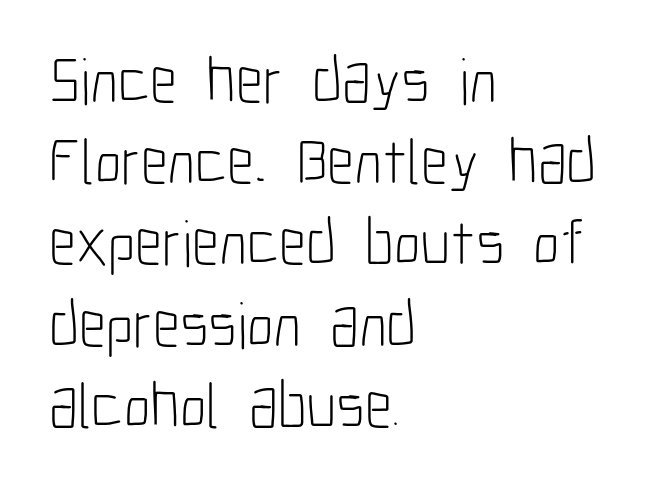
Q: Is the text bold? A: No.
Q: Is the text italic (slanted)? A: No, it is upright.
Q: Is the typeface a serif or a sans-serif typeface? A: Sans-serif.
Q: Is the text underlined? A: No.
Q: How is the paragraph aligned? A: Left-aligned.
Q: Is the spacing between letters normal or unusually wide? A: Normal.
Q: Is the spacing between lines tight, normal or loose? A: Normal.
Q: Width (condensed, normal, or wide)? A: Condensed.
Q: Stroke contrast? A: Low.
Q: x-height? A: Medium.
Q: Monospaced? A: No.
